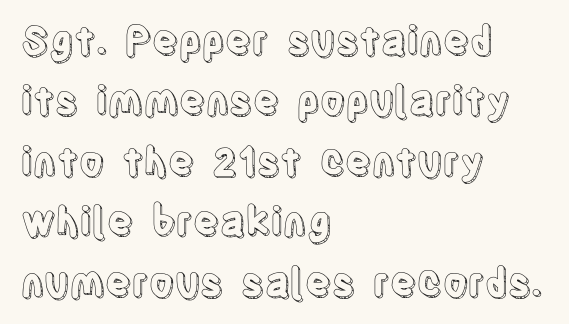
Ordinary non-slanted type is in use. Decoration check: the copy has no underline. Compared with a centered layout, this one pins lines to the left instead. In terms of letterspacing, this is plain default setting. A typesetter would call this proportional, since set widths differ per character.
